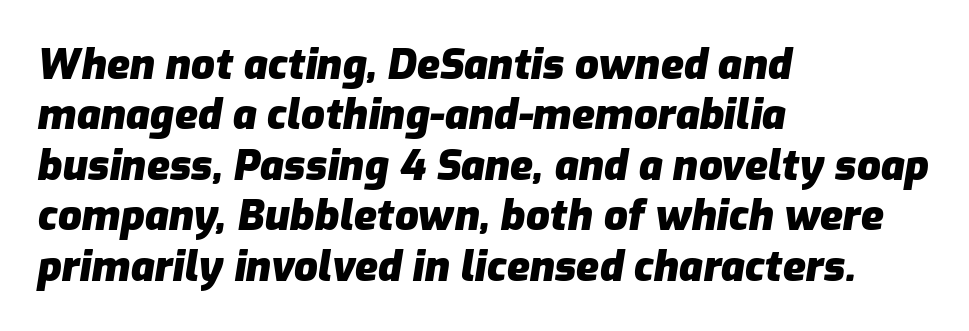
{"italic": "yes", "lean": "right", "slant_degrees": 9, "bold": "yes", "weight": "heavy", "width": "normal", "stroke_contrast": "low", "x_height": "medium", "monospaced": "no", "underline": "no", "align": "left", "line_spacing_ratio": 1.2, "letter_spacing": "normal", "letter_spacing_em": 0.0, "glyph_px": 42}
